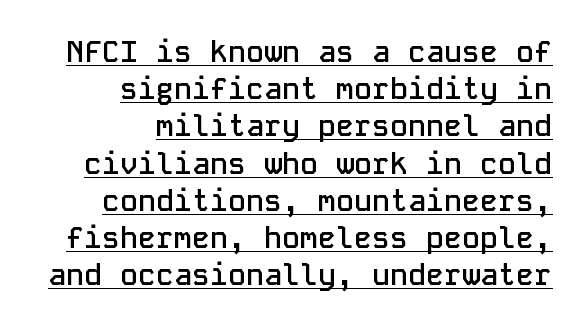
{"serif": "no", "italic": "no", "bold": "semi", "weight": "semibold", "width": "normal", "stroke_contrast": "low", "x_height": "medium", "monospaced": "yes", "underline": "yes", "align": "right", "line_spacing_ratio": 1.24, "letter_spacing": "normal", "letter_spacing_em": 0.0, "glyph_px": 30}
